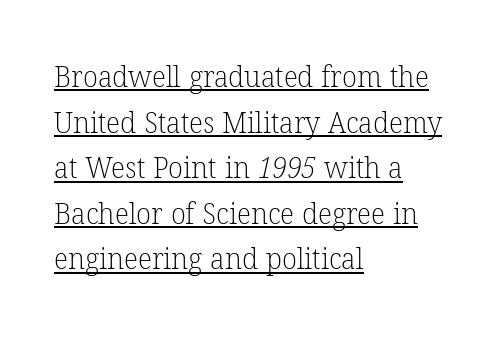
Leading: standard. Varying glyph widths throughout — classic text-font behaviour. Serifs: yes, visible at the terminals of the letterforms. Layout note: lines flush left. Decoration check: the copy is underlined.
